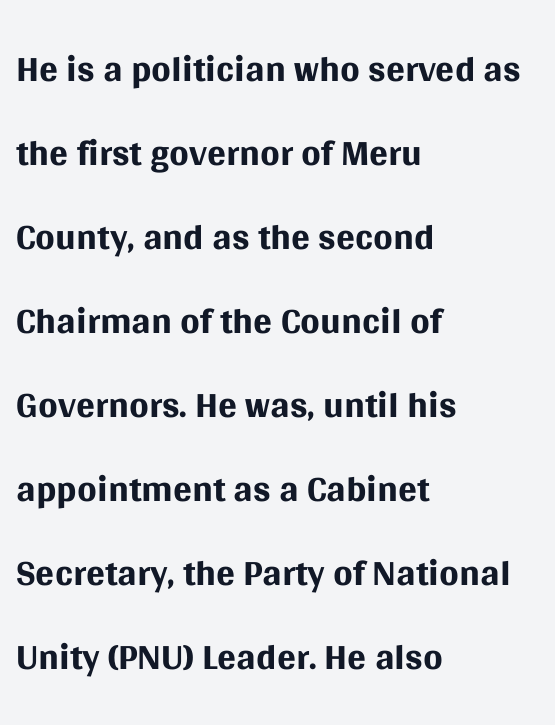
The image shows 56 px regular-weight sans-serif type, upright; set left-aligned, normal line spacing (1.5x), normal letter spacing, not underlined; medium stroke contrast and a large x-height.
